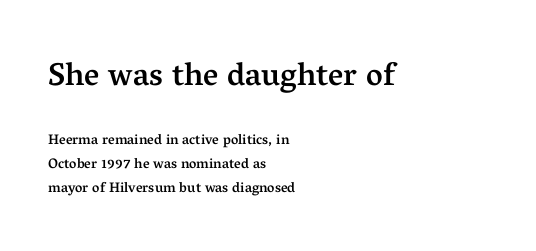
{"serif": "yes", "italic": "no", "bold": "semi", "weight": "semibold", "width": "normal", "stroke_contrast": "medium", "x_height": "medium", "monospaced": "no", "underline": "no", "align": "left", "line_spacing": "normal", "line_spacing_ratio": 1.7, "letter_spacing": "normal", "letter_spacing_em": 0.0, "larger_block": "first", "size_ratio": 2.29, "glyph_px": 32}
